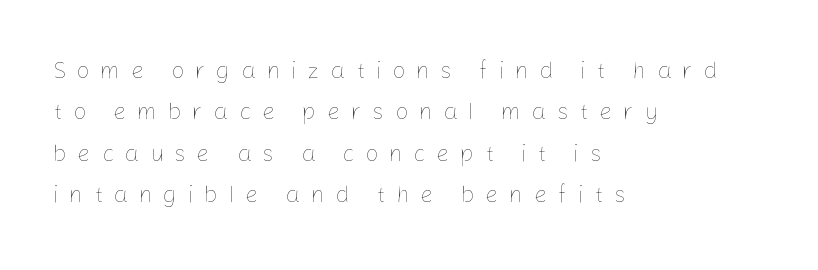
The image shows 23 px text type, upright; set left-aligned, line spacing 1.8x, unusually wide letter spacing (+0.47 em), not underlined.
